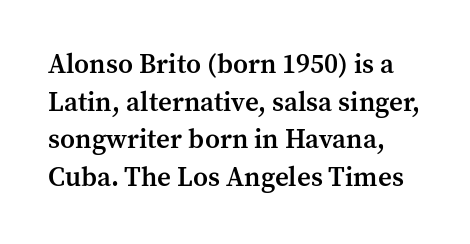
There is no visible air inserted between adjacent glyphs. The face used here is a semibold: visibly heavier than regular, lighter than bold. A typesetter would call this leading conventional body-copy spacing. Characters remain perfectly vertical along every line. The specimen omits any rule beneath the text block's lines.
